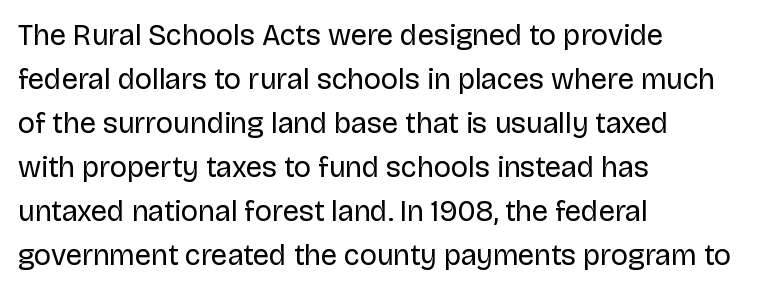
The zone under the glyphs is completely vacant. In terms of letterform style, serifs are entirely absent. In terms of leading, this rendering sits right in the middle. Stroke mass is kept to a normal reading level or below. Visually the block forms a straight wall on the left and a jagged coastline on the right.
